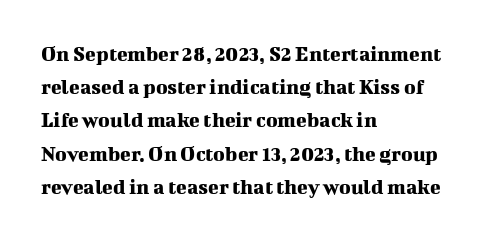
Q: Is the text italic (slanted)? A: No, it is upright.
Q: Is the text underlined? A: No.
Q: How is the paragraph aligned? A: Left-aligned.
Q: Is the spacing between letters normal or unusually wide? A: Normal.
Q: Is the spacing between lines tight, normal or loose? A: Normal.
